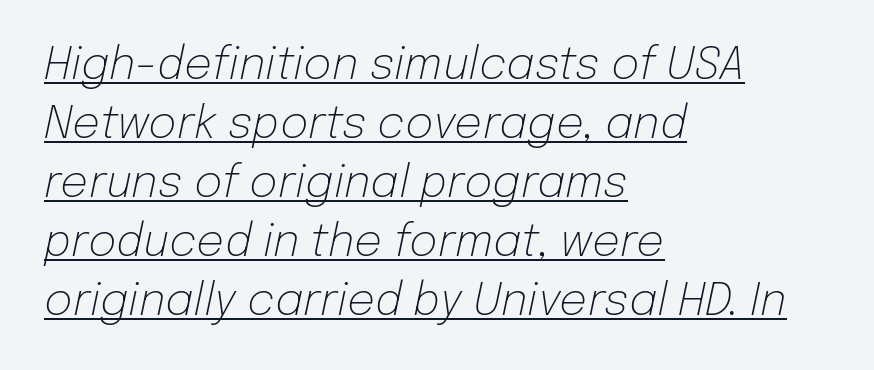
Q: Is the text bold? A: No.
Q: Is the text italic (slanted)? A: Yes, it leans right by about 12 degrees.
Q: Is the text underlined? A: Yes.
Q: How is the paragraph aligned? A: Left-aligned.
Q: Is the spacing between letters normal or unusually wide? A: Normal.
Q: Is the spacing between lines tight, normal or loose? A: Normal.
Q: Width (condensed, normal, or wide)? A: Normal.
Q: Stroke contrast? A: Low.
Q: x-height? A: Medium.
Q: Monospaced? A: No.
